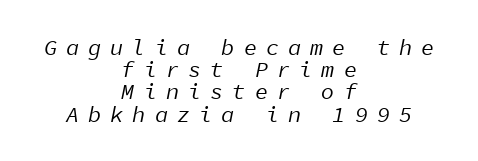
Q: Is the text bold? A: No.
Q: Is the text italic (slanted)? A: Yes, it leans right by about 11 degrees.
Q: Is the text underlined? A: No.
Q: How is the paragraph aligned? A: Centered.
Q: Is the spacing between letters normal or unusually wide? A: Unusually wide.
Q: Is the spacing between lines tight, normal or loose? A: Tight.
